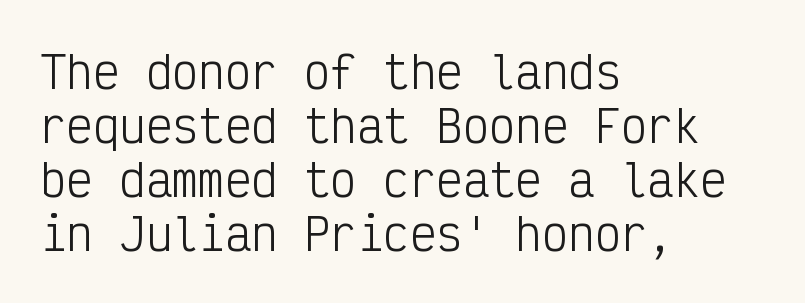
The face used here is monospaced, like something from a code editor. No italicization has been applied; the sample stays upright. A quiet, ordinary-to-light weight characterises the typeface. Which margin do the lines hug? The left one — the right edge is uneven. Grotesque or geometric, the face here clearly has no serifs. Lines of text with bare space underneath.
